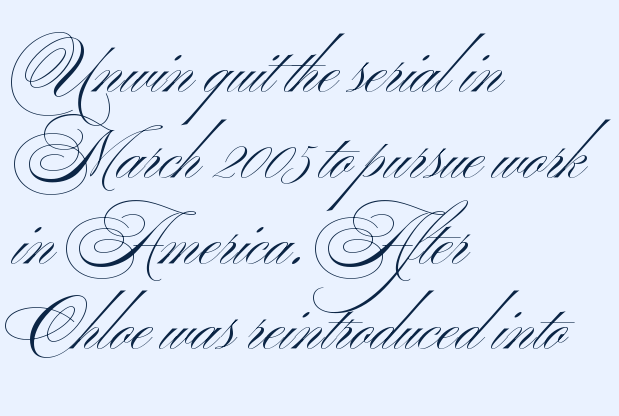
No extra tracking has been applied to these lines. Clear beneath every line of the passage. These lines are composed in type without serifs. Looks like regular typesetting: each glyph gets only the width it needs.
